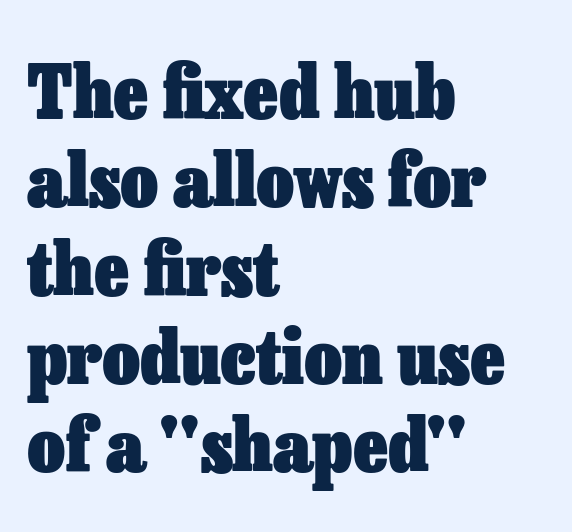
{"italic": "no", "bold": "yes", "weight": "heavy", "width": "normal", "stroke_contrast": "low", "x_height": "medium", "monospaced": "no", "underline": "no", "align": "left", "line_spacing_ratio": 1.21, "letter_spacing": "normal", "letter_spacing_em": 0.0, "glyph_px": 73}
